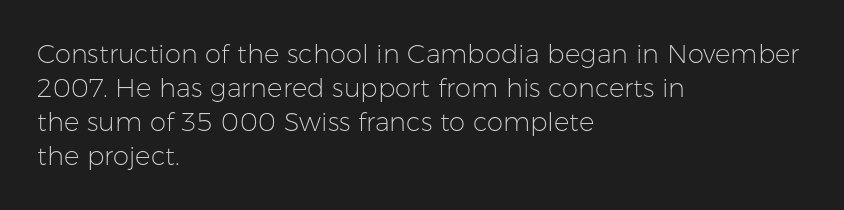
Descenders are the only things crossing below the line. All the whitespace from short lines collects on the right. Characters remain perfectly vertical along every line. The letters sit at their default tracking, neither squeezed nor spread.
